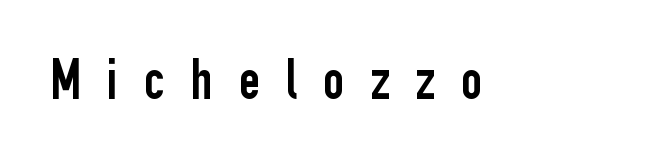
Q: Is the text italic (slanted)? A: No, it is upright.
Q: Is the typeface a serif or a sans-serif typeface? A: Sans-serif.
Q: Is the text underlined? A: No.
Q: Is the spacing between letters normal or unusually wide? A: Unusually wide.
Q: Width (condensed, normal, or wide)? A: Condensed.
Q: Stroke contrast? A: Low.
Q: x-height? A: Medium.
Q: Monospaced? A: No.
